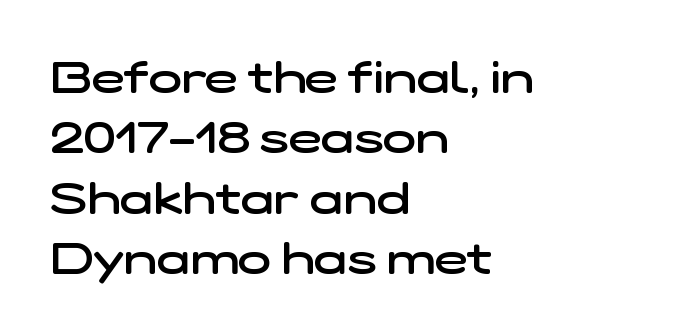
{"serif": "no", "bold": "semi", "weight": "semibold", "width": "wide", "stroke_contrast": "low", "x_height": "medium", "monospaced": "no", "underline": "no", "align": "left", "line_spacing": "normal", "line_spacing_ratio": 1.37, "letter_spacing": "normal", "letter_spacing_em": 0.0, "glyph_px": 44}
